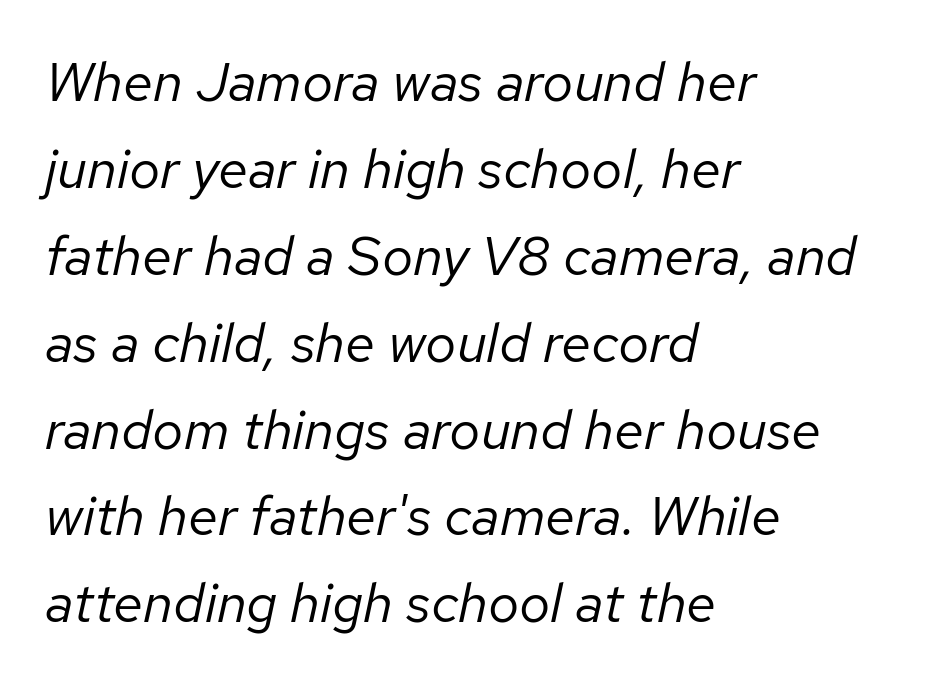
{"italic": "yes", "lean": "right", "slant_degrees": 12, "bold": "no", "weight": "regular", "width": "normal", "stroke_contrast": "low", "x_height": "medium", "monospaced": "no", "underline": "no", "align": "left", "line_spacing": "normal", "line_spacing_ratio": 1.58, "letter_spacing": "normal", "letter_spacing_em": 0.0, "glyph_px": 55}
